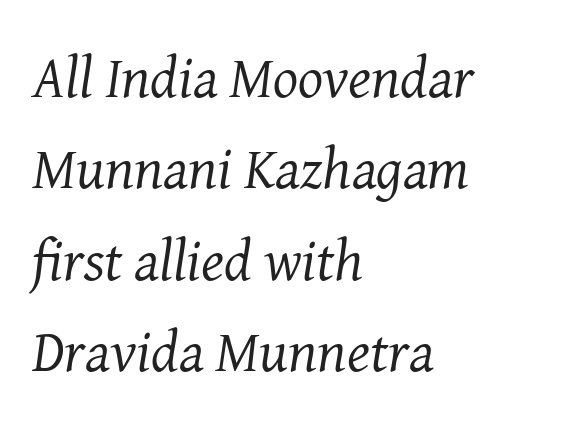
Q: Is the text bold? A: No.
Q: Is the text italic (slanted)? A: Yes, it leans right by about 8 degrees.
Q: Is the typeface a serif or a sans-serif typeface? A: Serif.
Q: Is the text underlined? A: No.
Q: How is the paragraph aligned? A: Left-aligned.
Q: Is the spacing between letters normal or unusually wide? A: Normal.
Q: Is the spacing between lines tight, normal or loose? A: Normal.
Q: Width (condensed, normal, or wide)? A: Normal.
Q: Stroke contrast? A: Medium.
Q: x-height? A: Medium.
Q: Monospaced? A: No.
